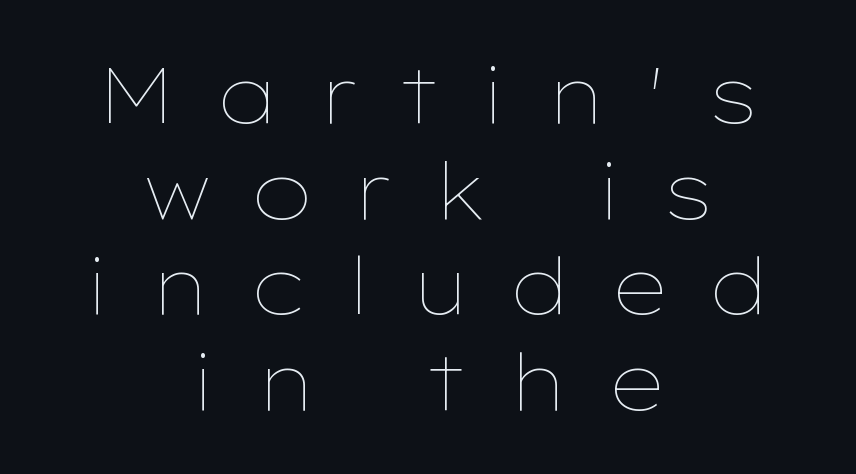
Q: Is the text bold? A: No.
Q: Is the text italic (slanted)? A: No, it is upright.
Q: Is the text underlined? A: No.
Q: How is the paragraph aligned? A: Centered.
Q: Is the spacing between letters normal or unusually wide? A: Unusually wide.
Q: Width (condensed, normal, or wide)? A: Wide.
Q: Stroke contrast? A: Low.
Q: x-height? A: Medium.
Q: Monospaced? A: No.
